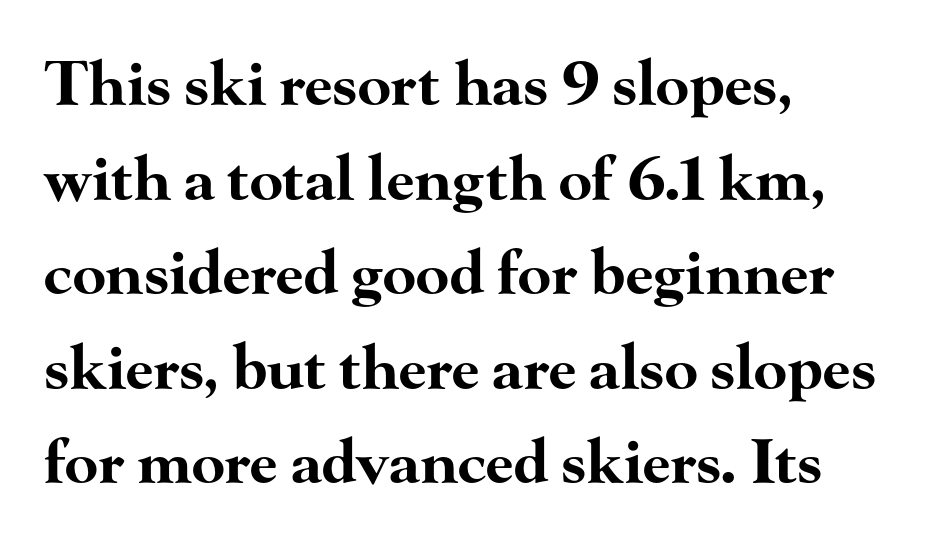
Q: Is the text bold? A: Yes.
Q: Is the text italic (slanted)? A: No, it is upright.
Q: Is the typeface a serif or a sans-serif typeface? A: Serif.
Q: Is the text underlined? A: No.
Q: How is the paragraph aligned? A: Left-aligned.
Q: Is the spacing between letters normal or unusually wide? A: Normal.
Q: Is the spacing between lines tight, normal or loose? A: Normal.
Q: Width (condensed, normal, or wide)? A: Wide.
Q: Stroke contrast? A: High.
Q: x-height? A: Small.
Q: Monospaced? A: No.
